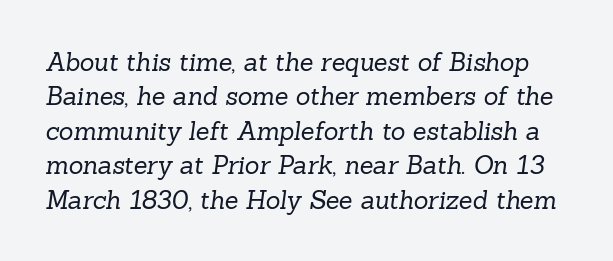
{"bold": "no", "underline": "no", "line_spacing": "normal", "line_spacing_ratio": 1.38, "letter_spacing": "normal", "letter_spacing_em": 0.0, "glyph_px": 25}
